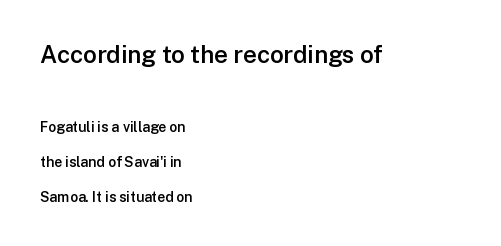
{"italic": "no", "bold": "semi", "underline": "no", "align": "left", "line_spacing": "loose", "line_spacing_ratio": 2.47, "letter_spacing": "normal", "letter_spacing_em": 0.0, "larger_block": "first", "size_ratio": 1.71, "glyph_px": 24}
